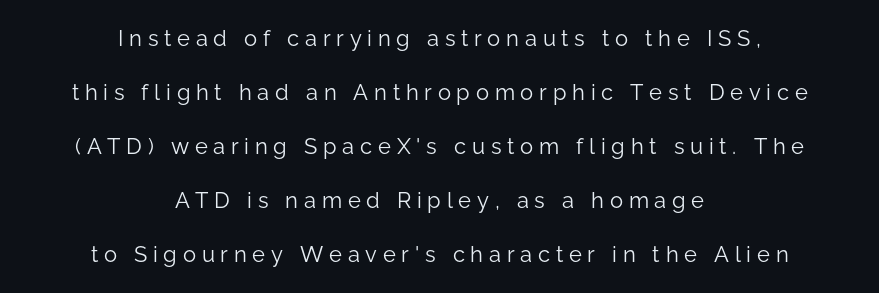
{"italic": "no", "bold": "no", "underline": "no", "align": "center", "line_spacing": "loose", "line_spacing_ratio": 2.45, "letter_spacing": "wide", "letter_spacing_em": 0.26, "glyph_px": 22}
